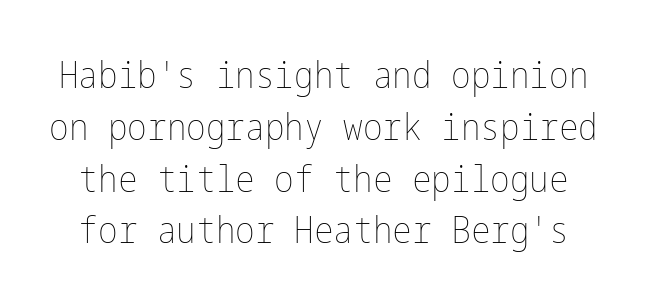
Q: Is the text bold? A: No.
Q: Is the text italic (slanted)? A: No, it is upright.
Q: Is the text underlined? A: No.
Q: Is the spacing between letters normal or unusually wide? A: Normal.
Q: Is the spacing between lines tight, normal or loose? A: Normal.
Q: Width (condensed, normal, or wide)? A: Condensed.
Q: Stroke contrast? A: Low.
Q: x-height? A: Medium.
